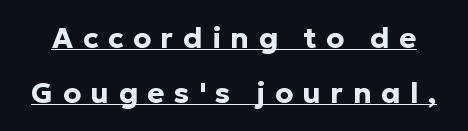
Q: Is the text bold? A: Yes.
Q: Is the text italic (slanted)? A: No, it is upright.
Q: Is the typeface a serif or a sans-serif typeface? A: Sans-serif.
Q: Is the text underlined? A: Yes.
Q: Is the spacing between letters normal or unusually wide? A: Unusually wide.
Q: Is the spacing between lines tight, normal or loose? A: Loose.
Q: Width (condensed, normal, or wide)? A: Normal.
Q: Stroke contrast? A: Low.
Q: x-height? A: Medium.
Q: Monospaced? A: No.
